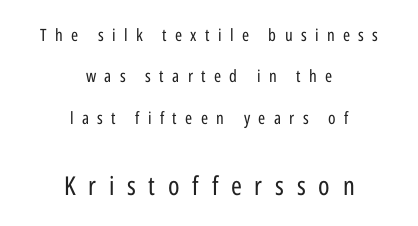
The image shows 26 px text type, upright; set centered, loose line spacing (2.44x), unusually wide letter spacing (+0.49 em), not underlined; the second (bottom) block is 1.53x larger.
